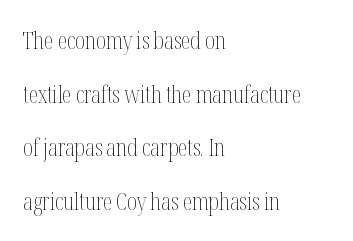
{"italic": "no", "bold": "no", "underline": "no", "align": "left", "line_spacing": "loose", "line_spacing_ratio": 2.23, "letter_spacing": "normal", "letter_spacing_em": 0.0, "glyph_px": 24}
